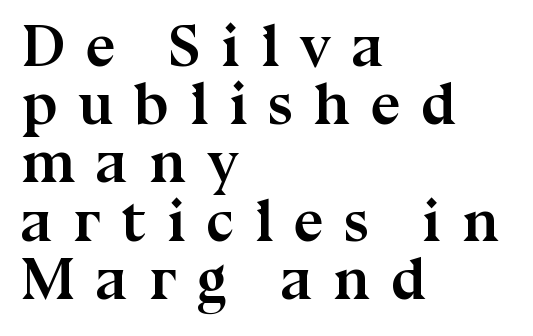
{"serif": "yes", "italic": "no", "bold": "yes", "weight": "semibold", "width": "normal", "stroke_contrast": "medium", "x_height": "medium", "monospaced": "no", "underline": "no", "align": "left", "line_spacing": "tight", "line_spacing_ratio": 0.97, "letter_spacing": "wide", "letter_spacing_em": 0.34, "glyph_px": 60}
